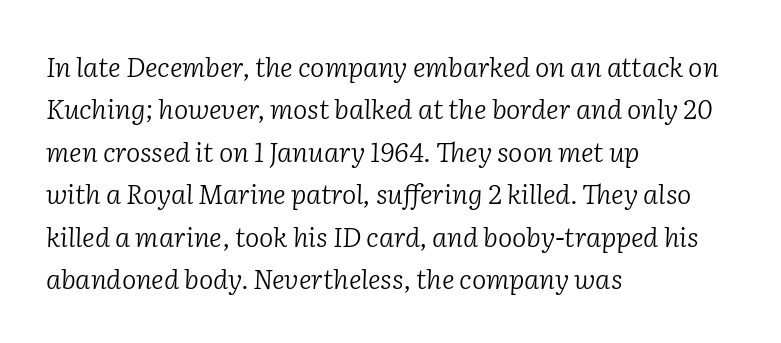
No word sits above an underline. The tracking reads as untouched default to a designer's eye. Compared with a centered layout, this one pins lines to the left instead. The text carries the slant typical of an italic or oblique font. Ink coverage per letter is moderate at most.
